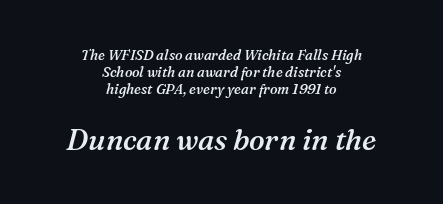
Looks like regular typesetting: each glyph gets only the width it needs. Slanted lettering throughout. Every letter is mildly thick-stroked: semibold rather than bold. Caption: upper text group reduced, lower text group enlarged. Bare-footed words on every line.
